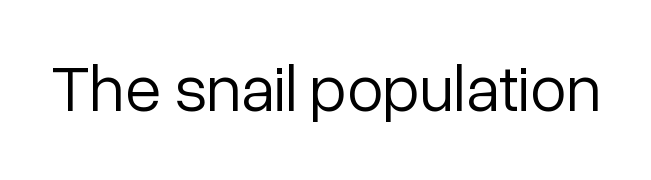
The image shows 66 px light sans-serif type, upright; set normal letter spacing, not underlined; low stroke contrast and a medium x-height.
